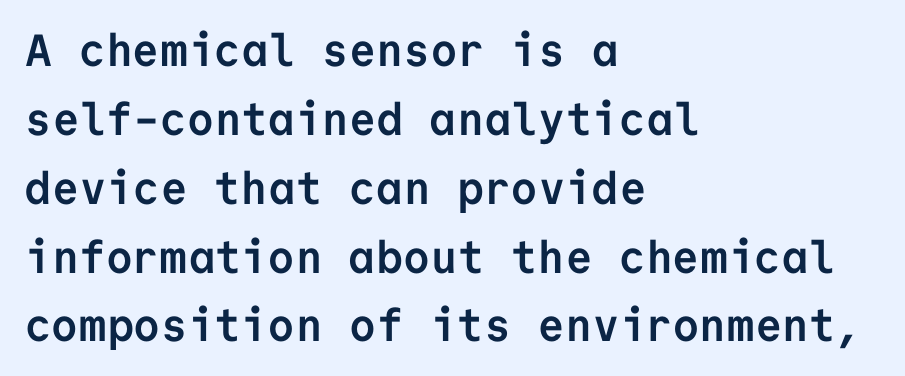
{"serif": "no", "italic": "no", "bold": "yes", "weight": "semibold", "width": "normal", "stroke_contrast": "low", "x_height": "medium", "monospaced": "yes", "underline": "no", "align": "left", "line_spacing": "normal", "line_spacing_ratio": 1.53, "letter_spacing": "normal", "letter_spacing_em": 0.0, "glyph_px": 45}
